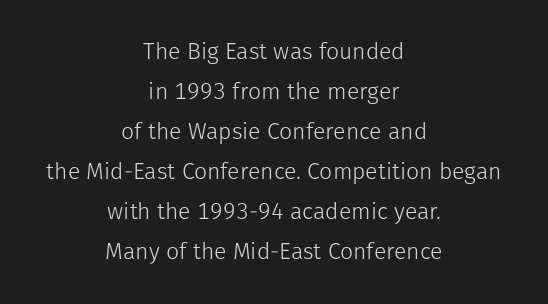
Spacing between characters is what you'd get straight out of the box. Ink coverage per letter is moderate at most. This rendering features lettering with no underline. A typesetter would mark this as roman, not italic. In CSS terms this would be text-align: center.
